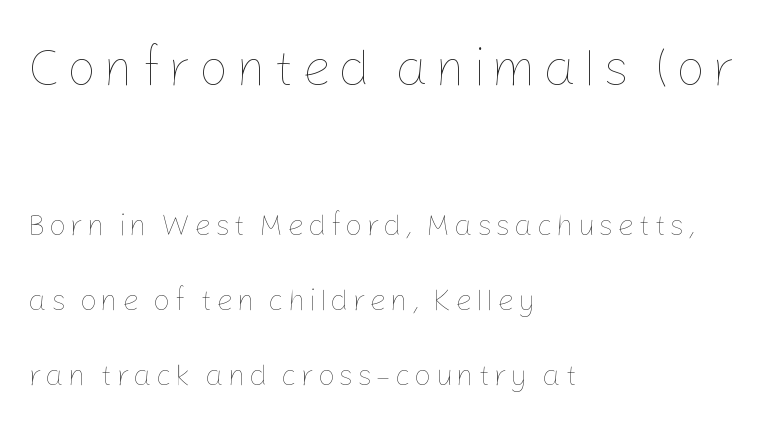
Q: Is the text bold? A: No.
Q: Is the text italic (slanted)? A: No, it is upright.
Q: Is the text underlined? A: No.
Q: How is the paragraph aligned? A: Left-aligned.
Q: Is the spacing between lines tight, normal or loose? A: Loose.
Q: Which block of text is set in a larger size, the first (top) or the second (bottom)? A: The first (top) one.
Q: Width (condensed, normal, or wide)? A: Normal.
Q: Stroke contrast? A: Low.
Q: x-height? A: Medium.
Q: Monospaced? A: No.
